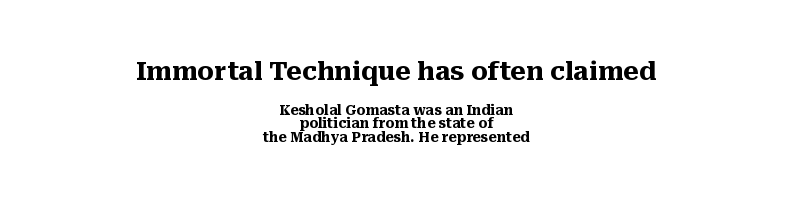
Q: Is the text bold? A: Yes.
Q: Is the text italic (slanted)? A: No, it is upright.
Q: Is the text underlined? A: No.
Q: How is the paragraph aligned? A: Centered.
Q: Is the spacing between letters normal or unusually wide? A: Normal.
Q: Is the spacing between lines tight, normal or loose? A: Tight.
Q: Which block of text is set in a larger size, the first (top) or the second (bottom)? A: The first (top) one.
